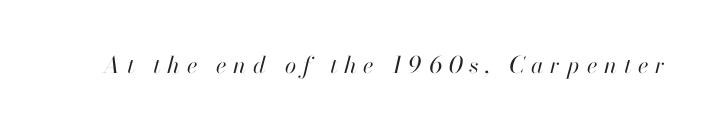
The image shows 23 px text type, italic (leaning right); set unusually wide letter spacing (+0.29 em), not underlined.
